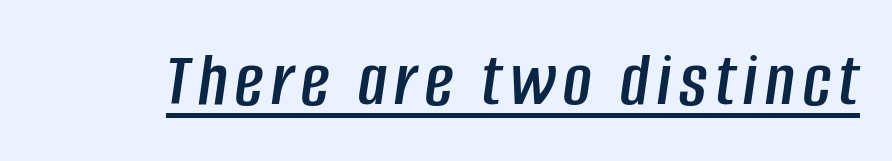
The image shows 78 px condensed type, italic (leaning right); set underlined; low stroke contrast and a large x-height.
